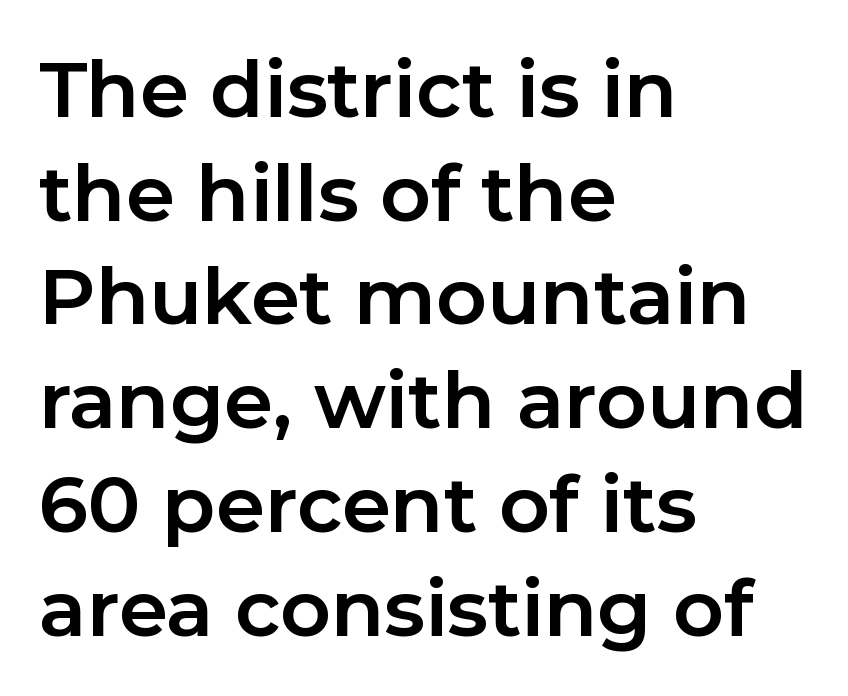
Q: Is the text bold? A: Yes.
Q: Is the text italic (slanted)? A: No, it is upright.
Q: Is the typeface a serif or a sans-serif typeface? A: Sans-serif.
Q: Is the text underlined? A: No.
Q: How is the paragraph aligned? A: Left-aligned.
Q: Is the spacing between letters normal or unusually wide? A: Normal.
Q: Is the spacing between lines tight, normal or loose? A: Normal.
Q: Width (condensed, normal, or wide)? A: Normal.
Q: Stroke contrast? A: Low.
Q: x-height? A: Medium.
Q: Monospaced? A: No.
